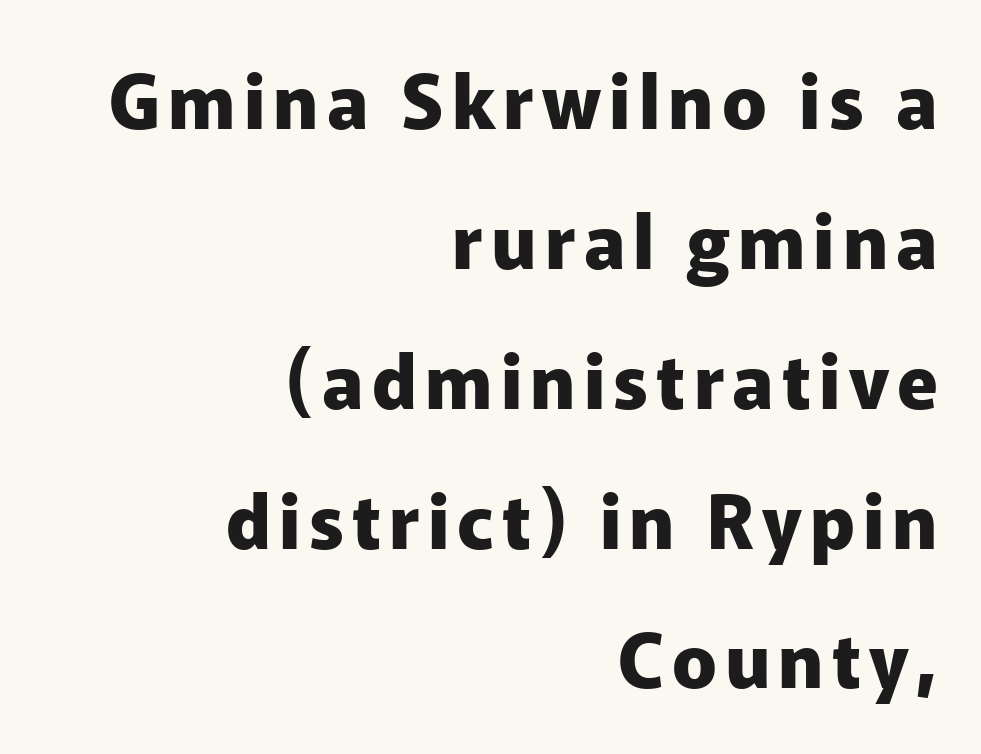
The image shows 74 px heavy sans-serif type, upright; set right-aligned, line spacing 1.89x, not underlined; low stroke contrast and a medium x-height.
